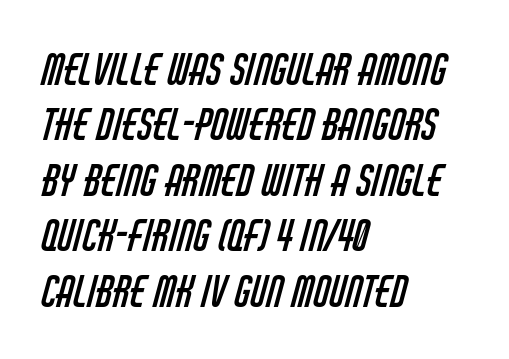
The specimen omits any rule beneath the text block's lines. Does the copy run flush right? No — it runs flush left. A typesetter would call this proportional, since set widths differ per character. The font sits on the lighter half of the weight spectrum, regular included.
